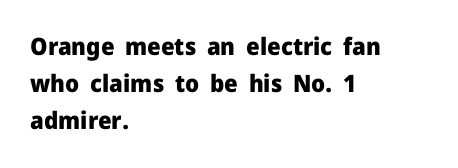
{"italic": "no", "bold": "yes", "underline": "no", "align": "left", "line_spacing": "normal", "line_spacing_ratio": 1.55, "letter_spacing": "normal", "letter_spacing_em": 0.0, "glyph_px": 24}
